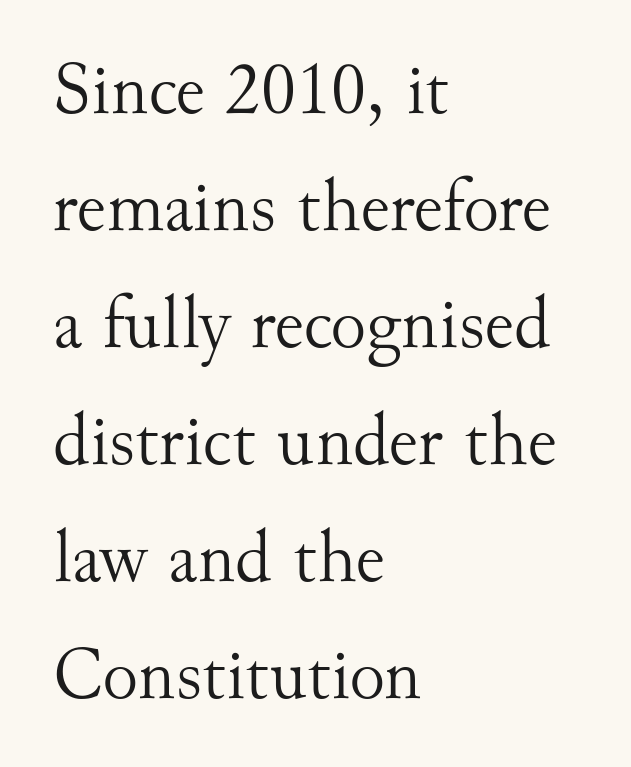
The image shows 75 px light serif type, upright; set left-aligned, normal line spacing (1.56x), normal letter spacing, not underlined; medium stroke contrast and a small x-height.
